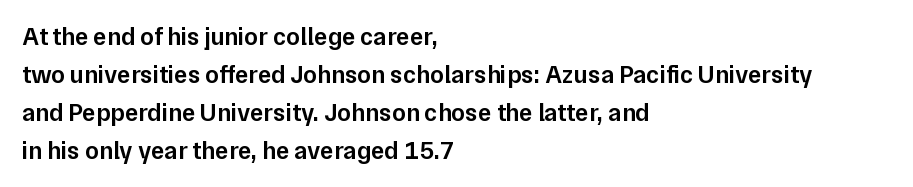
Q: Is the text bold? A: Semi-bold.
Q: Is the text italic (slanted)? A: No, it is upright.
Q: Is the text underlined? A: No.
Q: How is the paragraph aligned? A: Left-aligned.
Q: Is the spacing between letters normal or unusually wide? A: Normal.
Q: Is the spacing between lines tight, normal or loose? A: Normal.
